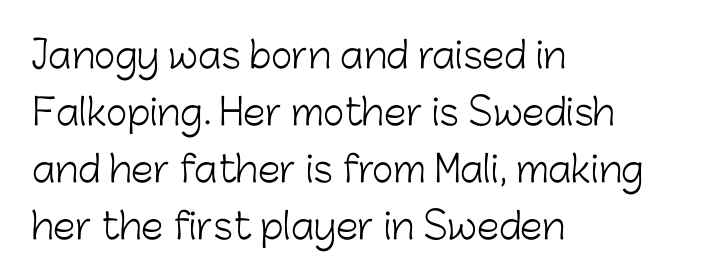
The image shows 36 px light sans-serif type, upright; set left-aligned, normal line spacing (1.58x), normal letter spacing, not underlined; low stroke contrast and a medium x-height.
